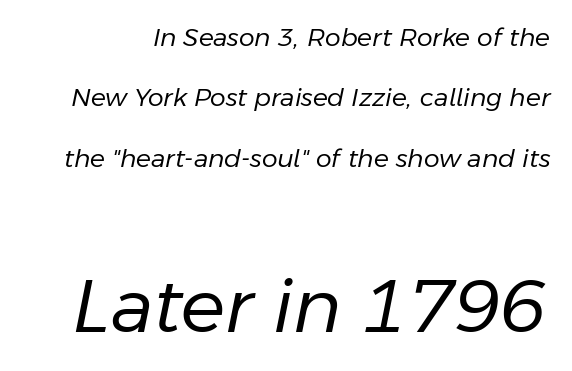
{"italic": "yes", "lean": "right", "slant_degrees": 11, "bold": "no", "weight": "regular", "width": "normal", "stroke_contrast": "low", "x_height": "medium", "monospaced": "no", "underline": "no", "line_spacing": "loose", "line_spacing_ratio": 2.42, "letter_spacing": "normal", "letter_spacing_em": 0.0, "larger_block": "second", "size_ratio": 2.96, "glyph_px": 74}
